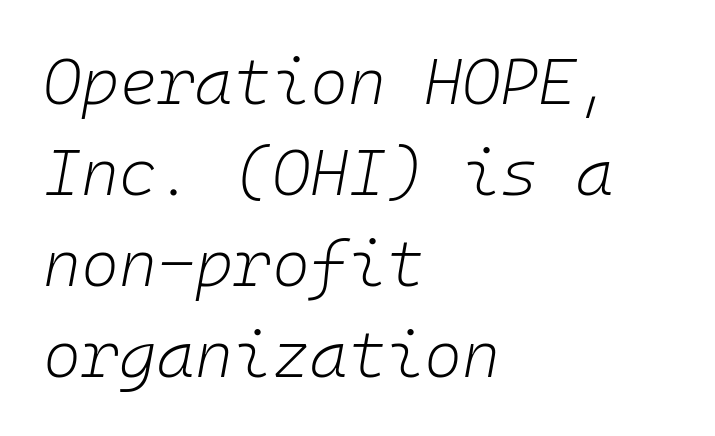
Style check: oblique. Monospaced: the letters line up in strict vertical columns. The line texture is even and compact thanks to regular tracking. Regular leading. Horizontal alignment here is leftward, the default for most running prose.
